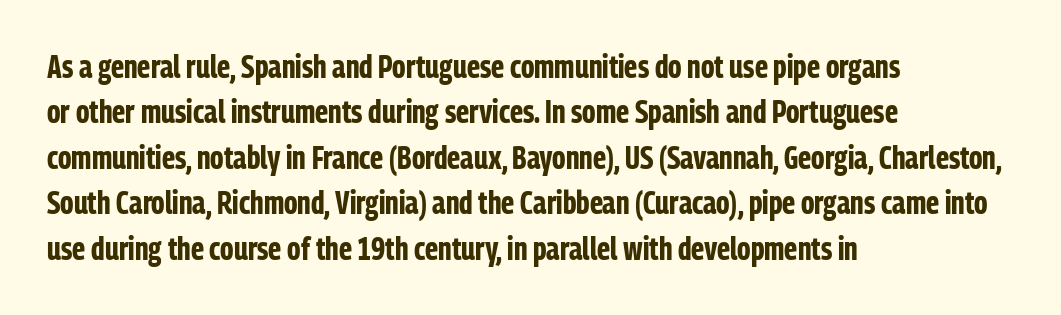
{"serif": "no", "italic": "no", "bold": "yes", "weight": "bold", "width": "condensed", "stroke_contrast": "low", "x_height": "medium", "monospaced": "no", "underline": "no", "align": "left", "line_spacing": "normal", "line_spacing_ratio": 1.42, "letter_spacing": "normal", "letter_spacing_em": 0.0, "glyph_px": 32}
